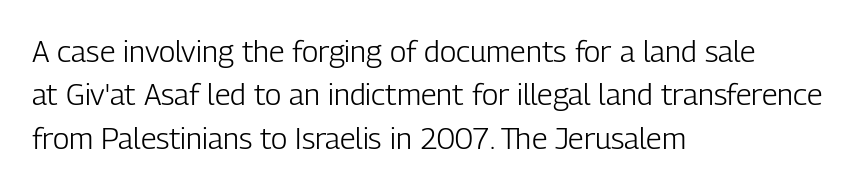
The image shows 30 px light, condensed sans-serif type, upright; set left-aligned, normal line spacing (1.45x), normal letter spacing, not underlined; low stroke contrast and a medium x-height.
